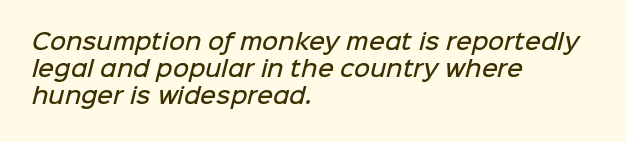
Q: Is the text bold? A: Semi-bold.
Q: Is the text underlined? A: No.
Q: How is the paragraph aligned? A: Left-aligned.
Q: Is the spacing between letters normal or unusually wide? A: Normal.
